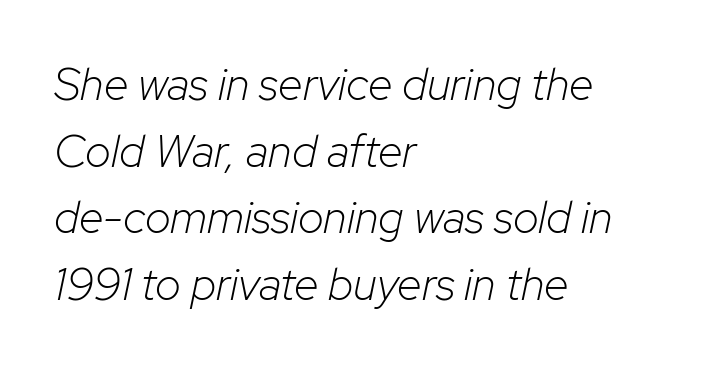
The image shows 45 px light type, italic (leaning right); set left-aligned, normal line spacing (1.48x), normal letter spacing, not underlined; low stroke contrast and a medium x-height.
